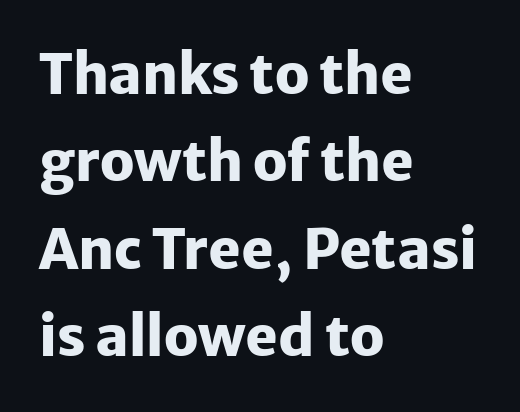
Think of a printed novel: that variable character pitch is what you see here. Summary of weight: heavy, a full bold. All the whitespace from short lines collects on the right. Each new line begins a customary step beneath the previous one.
